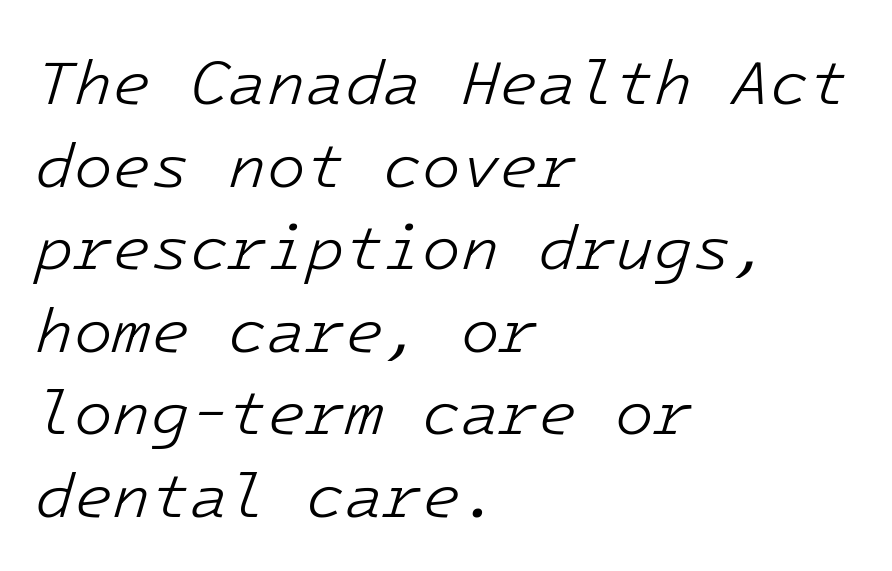
{"italic": "yes", "lean": "right", "slant_degrees": 16, "bold": "no", "weight": "light", "width": "normal", "stroke_contrast": "low", "x_height": "medium", "monospaced": "yes", "underline": "no", "align": "left", "line_spacing": "normal", "line_spacing_ratio": 1.31, "letter_spacing": "normal", "letter_spacing_em": 0.0, "glyph_px": 63}
